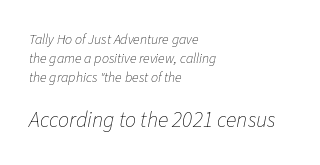
The glyphs look as if they've been sheared to an angle. The space beneath each line is pristine and unruled. Unbolded letterforms with no extra heft. Successive baselines arrive at the customary interval.
